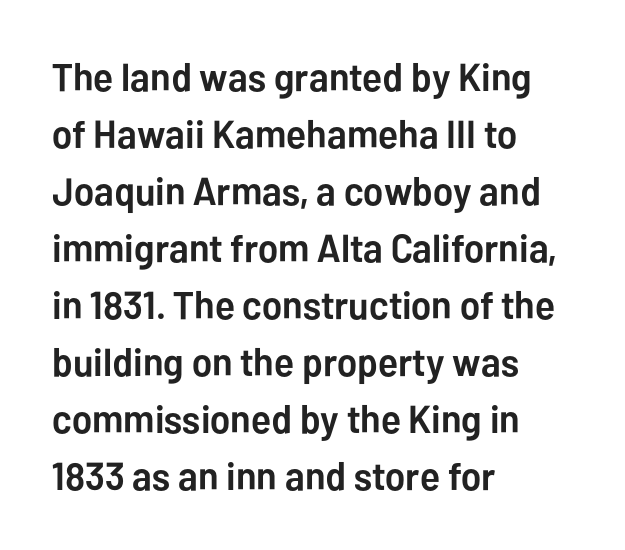
{"serif": "no", "italic": "no", "bold": "yes", "weight": "semibold", "width": "normal", "stroke_contrast": "low", "x_height": "medium", "monospaced": "no", "underline": "no", "align": "left", "line_spacing": "normal", "line_spacing_ratio": 1.46, "letter_spacing": "normal", "letter_spacing_em": 0.0, "glyph_px": 39}
